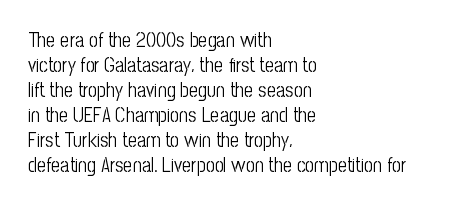
Underline: absent. These glyphs show unthickened strokes, regular width or finer. The leading is moderate, giving the passage an even texture. Upright lettering throughout.
